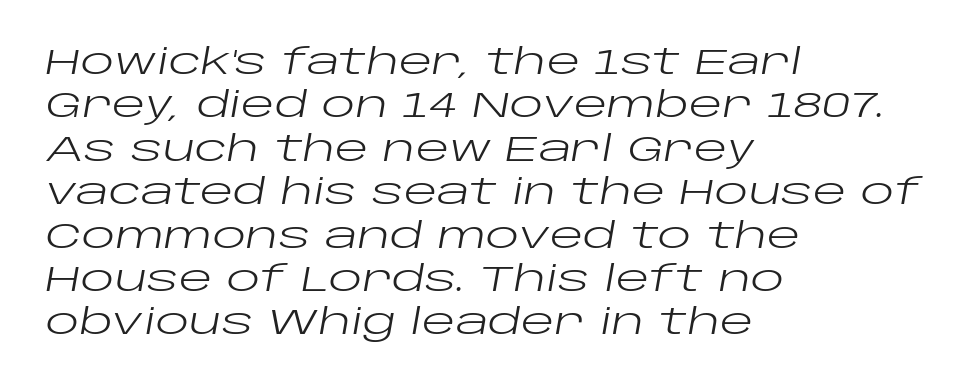
The image shows 35 px regular-weight, wide type, italic (leaning right); set left-aligned, line spacing 1.24x, normal letter spacing, not underlined; low stroke contrast and a large x-height.
